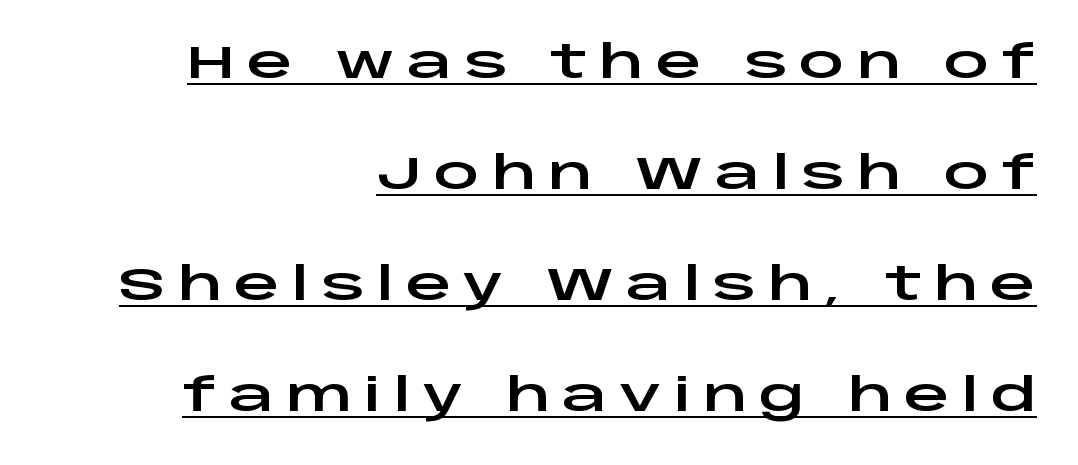
The image shows 45 px wide sans-serif type, upright; set right-aligned, loose line spacing (2.47x), unusually wide letter spacing (+0.26 em), underlined; low stroke contrast and a large x-height.
